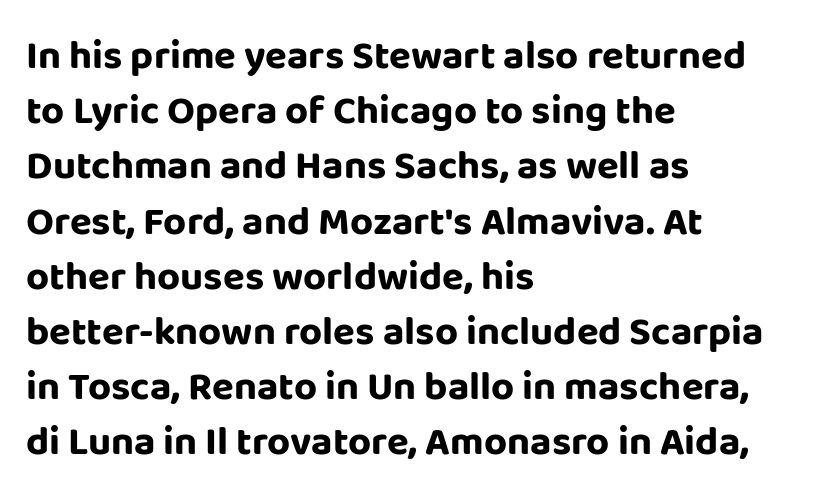
The image shows 40 px bold sans-serif type, upright; set left-aligned, normal line spacing (1.38x), normal letter spacing, not underlined; low stroke contrast and a large x-height.
